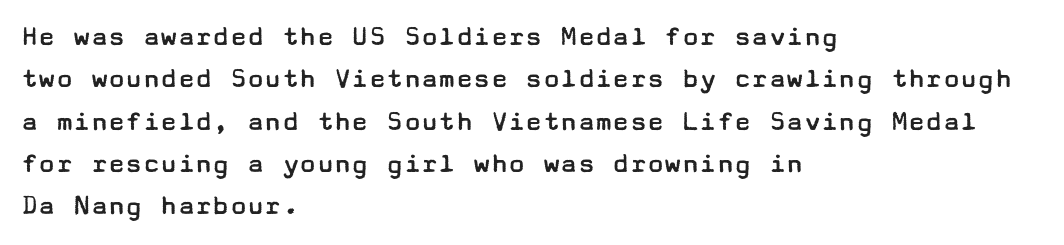
{"serif": "no", "italic": "no", "bold": "no", "weight": "regular", "width": "wide", "stroke_contrast": "low", "x_height": "medium", "underline": "no", "align": "left", "line_spacing": "normal", "line_spacing_ratio": 1.46, "letter_spacing": "normal", "letter_spacing_em": 0.0, "glyph_px": 29}
